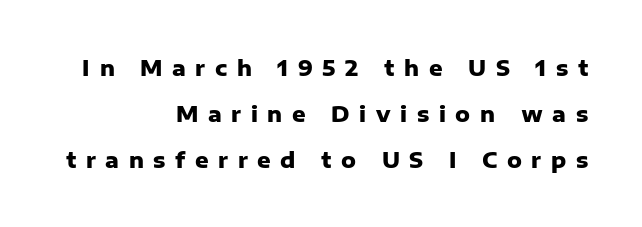
The image shows 21 px bold type, upright; set right-aligned, loose line spacing (2.19x), unusually wide letter spacing (+0.46 em), not underlined.
